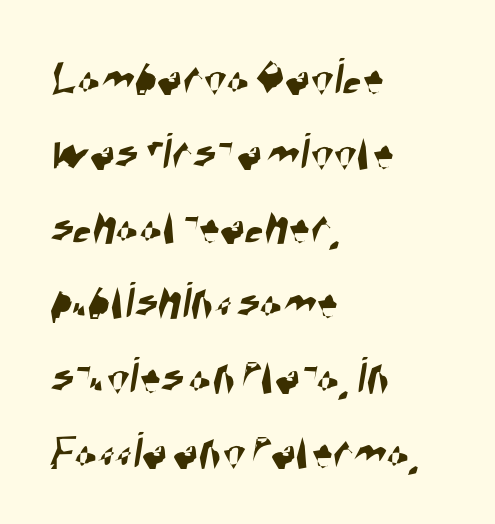
Examine the stroke ends and you'll find no serifs. Observe the ordinary spacing: letters are neighbours, not strangers. Is this a fixed-width face? No — the glyphs have proportional, varying widths. The text block is weighted toward the left margin, trailing off unevenly rightward.
